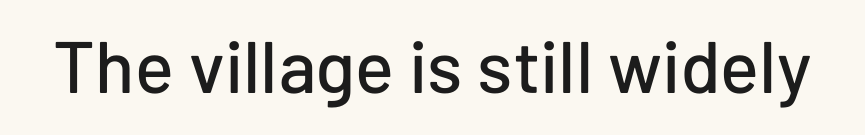
{"serif": "no", "italic": "no", "width": "normal", "stroke_contrast": "low", "x_height": "medium", "monospaced": "no", "underline": "no", "letter_spacing": "normal", "letter_spacing_em": 0.0, "glyph_px": 73}
